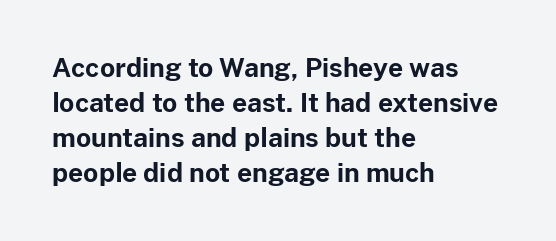
Spacing between characters is what you'd get straight out of the box. If you drew a line through each stem, it would be perfectly vertical. Which margin do the lines hug? The left one — the right edge is uneven. Leading: standard. Is the type bold? Yes — the strokes are clearly thick and heavy.
